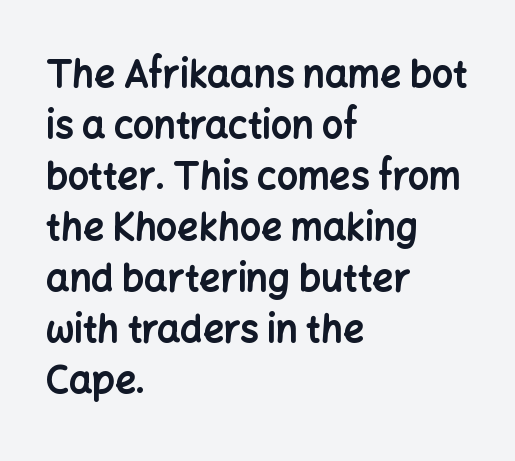
Q: Is the text bold? A: Yes.
Q: Is the text italic (slanted)? A: No, it is upright.
Q: Is the typeface a serif or a sans-serif typeface? A: Sans-serif.
Q: Is the text underlined? A: No.
Q: How is the paragraph aligned? A: Left-aligned.
Q: Is the spacing between letters normal or unusually wide? A: Normal.
Q: Is the spacing between lines tight, normal or loose? A: Normal.
Q: Width (condensed, normal, or wide)? A: Normal.
Q: Stroke contrast? A: Low.
Q: x-height? A: Medium.
Q: Monospaced? A: No.
